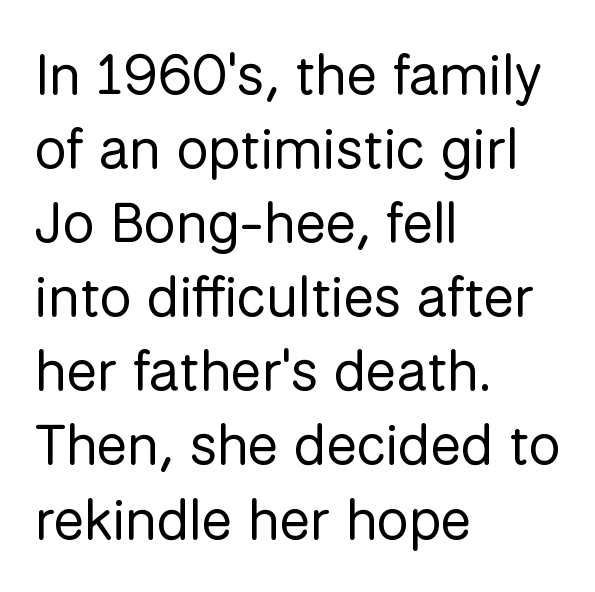
The image shows 57 px regular-weight sans-serif type, upright; set left-aligned, normal line spacing (1.3x), normal letter spacing, not underlined; low stroke contrast and a medium x-height.
